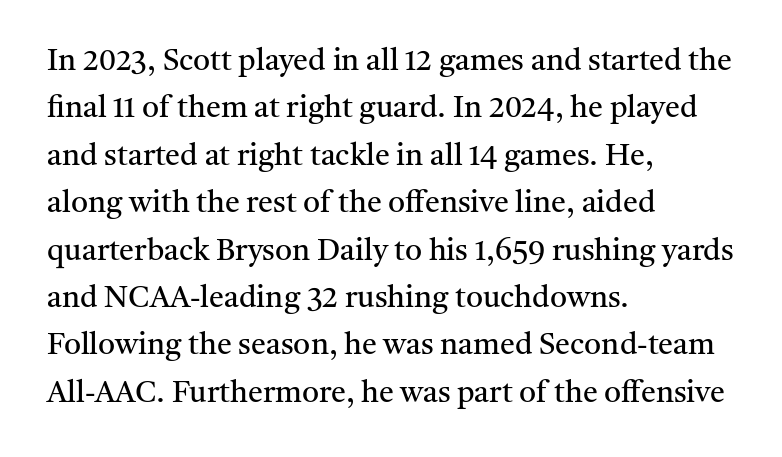
These lines are rendered in a variable-pitch font. These lines sit exactly where default settings would place them. Compared with typical body copy, the letter spacing here is the same. These lines stack with their left ends in a neat column.
